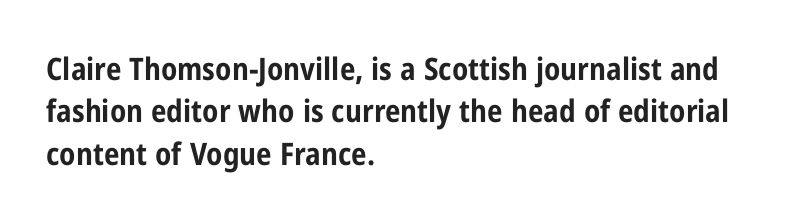
Honestly, there is no underline to notice here at all. Interline gaps are of average width in this sample. This sample has the flowing, uneven cadence of proportional lettering. This sample uses a sans-serif face.
